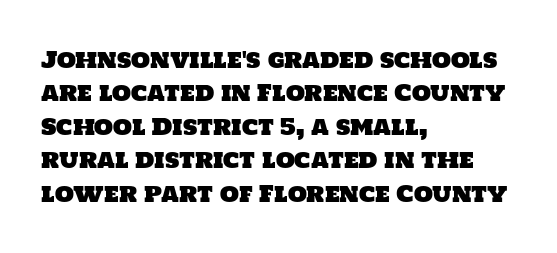
The image shows 22 px text type; set left-aligned, normal line spacing (1.52x), normal letter spacing, not underlined.
